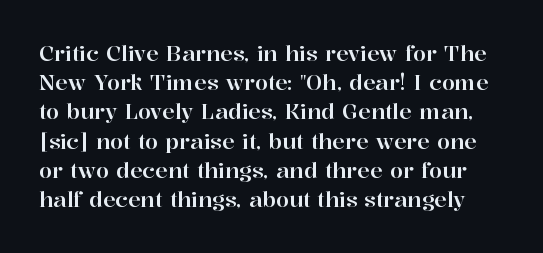
Tracking here is standard; glyphs follow each other at the usual distance. Only glyphs here, with clear space below each row. Regarding leading, the lines here are spaced in the standard way. The type sits square on the baseline with zero lean.
